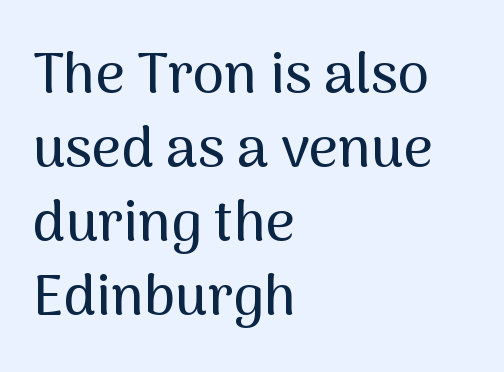
Q: Is the text italic (slanted)? A: No, it is upright.
Q: Is the typeface a serif or a sans-serif typeface? A: Sans-serif.
Q: Is the text underlined? A: No.
Q: How is the paragraph aligned? A: Left-aligned.
Q: Is the spacing between letters normal or unusually wide? A: Normal.
Q: Is the spacing between lines tight, normal or loose? A: Normal.
Q: Width (condensed, normal, or wide)? A: Normal.
Q: Stroke contrast? A: Medium.
Q: x-height? A: Medium.
Q: Monospaced? A: No.
